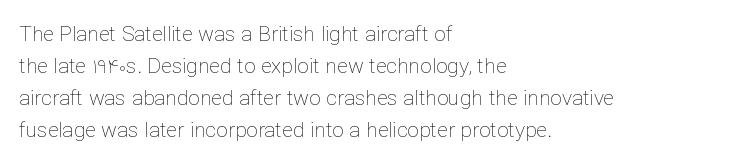
{"italic": "no", "bold": "no", "underline": "no", "align": "left", "line_spacing": "normal", "line_spacing_ratio": 1.52, "letter_spacing": "normal", "letter_spacing_em": 0.0, "glyph_px": 21}
